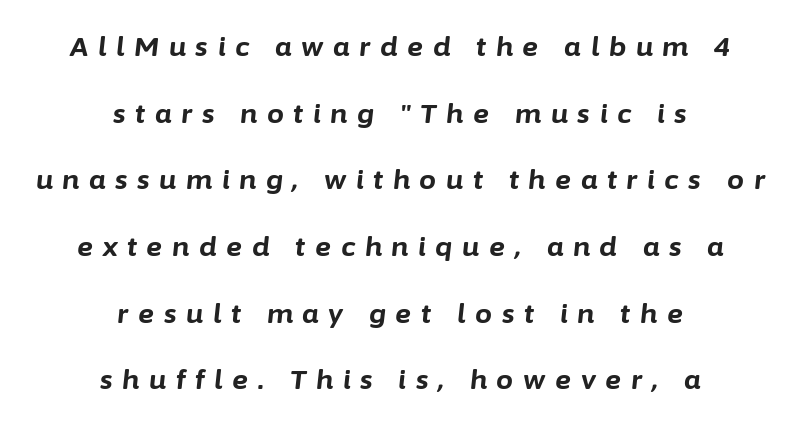
{"italic": "yes", "lean": "right", "slant_degrees": 6, "bold": "yes", "underline": "no", "align": "center", "line_spacing": "loose", "line_spacing_ratio": 2.47, "letter_spacing": "wide", "letter_spacing_em": 0.36, "glyph_px": 27}
